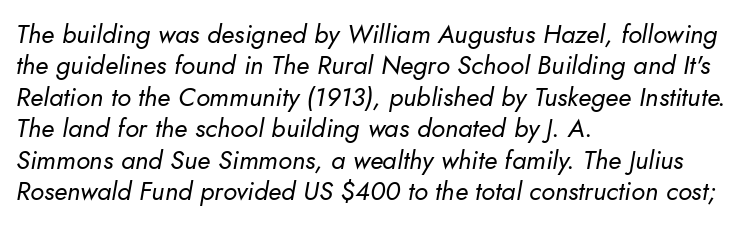
Q: Is the text bold? A: No.
Q: Is the text italic (slanted)? A: Yes, it leans right by about 10 degrees.
Q: Is the text underlined? A: No.
Q: How is the paragraph aligned? A: Left-aligned.
Q: Is the spacing between letters normal or unusually wide? A: Normal.
